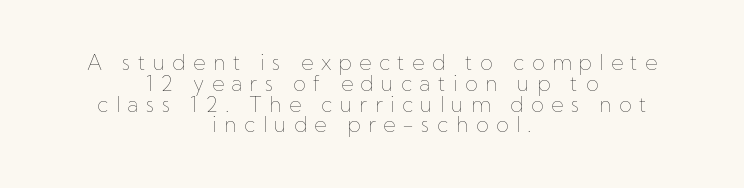
{"italic": "no", "bold": "no", "underline": "no", "align": "center", "line_spacing": "tight", "line_spacing_ratio": 0.99, "letter_spacing": "wide", "letter_spacing_em": 0.35, "glyph_px": 21}
